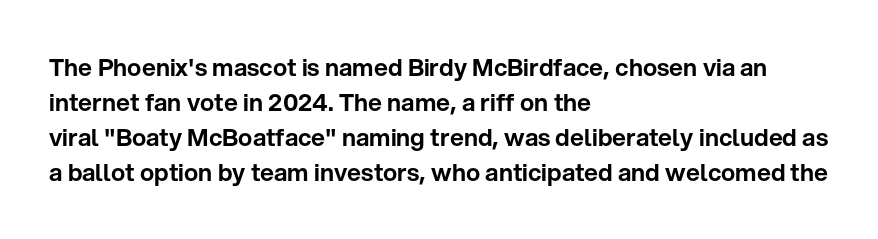
Q: Is the text italic (slanted)? A: No, it is upright.
Q: Is the text underlined? A: No.
Q: How is the paragraph aligned? A: Left-aligned.
Q: Is the spacing between letters normal or unusually wide? A: Normal.
Q: Is the spacing between lines tight, normal or loose? A: Normal.
